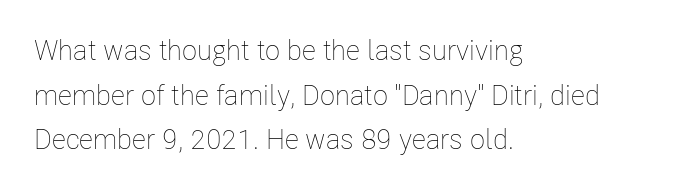
The image shows 28 px thin, condensed type, upright; set left-aligned, normal line spacing (1.59x), normal letter spacing, not underlined; low stroke contrast and a medium x-height.
